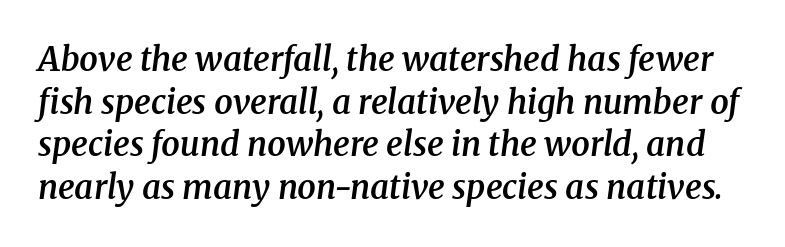
Q: Is the text bold? A: Semi-bold.
Q: Is the text italic (slanted)? A: Yes, it leans right by about 8 degrees.
Q: Is the typeface a serif or a sans-serif typeface? A: Serif.
Q: Is the text underlined? A: No.
Q: Is the spacing between letters normal or unusually wide? A: Normal.
Q: Is the spacing between lines tight, normal or loose? A: Normal.
Q: Width (condensed, normal, or wide)? A: Normal.
Q: Stroke contrast? A: Medium.
Q: x-height? A: Medium.
Q: Monospaced? A: No.
